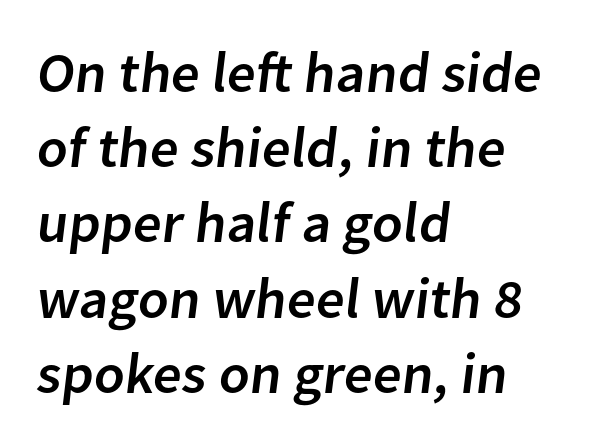
The image shows 57 px sans-serif type; set left-aligned, normal line spacing (1.32x), normal letter spacing, not underlined; low stroke contrast and a medium x-height.
